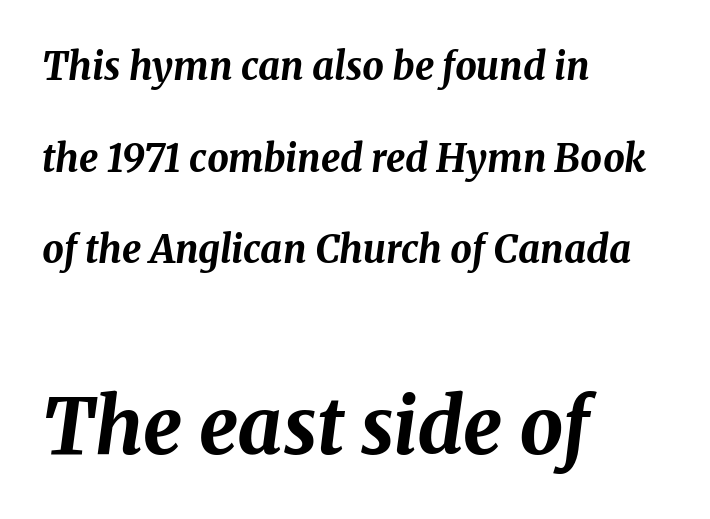
Here the glyphs are tracked normally, forming tight word shapes. Nobody drew a line under any word here. When letters slant like this, we call the style italic. Compare the two chunks: the lower has the greater cap height. The letters are bold, with thick, heavy strokes.
